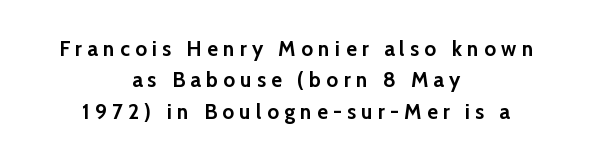
Caption: bold face, heavy strokes. Ordinary non-slanted type is in use. Is the block centered? Yes — each line is placed symmetrically about the middle. Someone cranked the tracking dial way up on this one.
